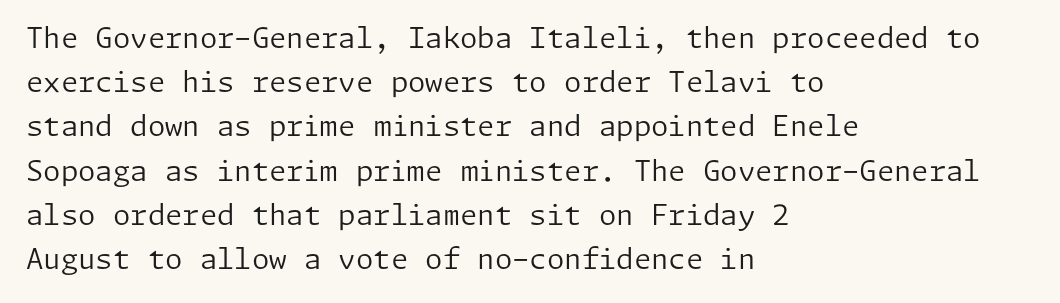
A student would call this left alignment; a typographer would say flush left, rag right. Posture: vertical. Counters stay open thanks to moderate or lighter strokes. Each letter's strokes conclude bluntly, with no projecting serifs. A normal amount of white space separates one row of letters from the next.
